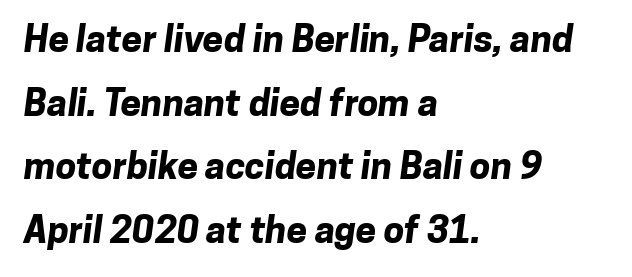
{"serif": "no", "bold": "yes", "weight": "bold", "width": "normal", "stroke_contrast": "low", "x_height": "medium", "monospaced": "no", "underline": "no", "align": "left", "line_spacing_ratio": 1.72, "letter_spacing": "normal", "letter_spacing_em": 0.0, "glyph_px": 37}
